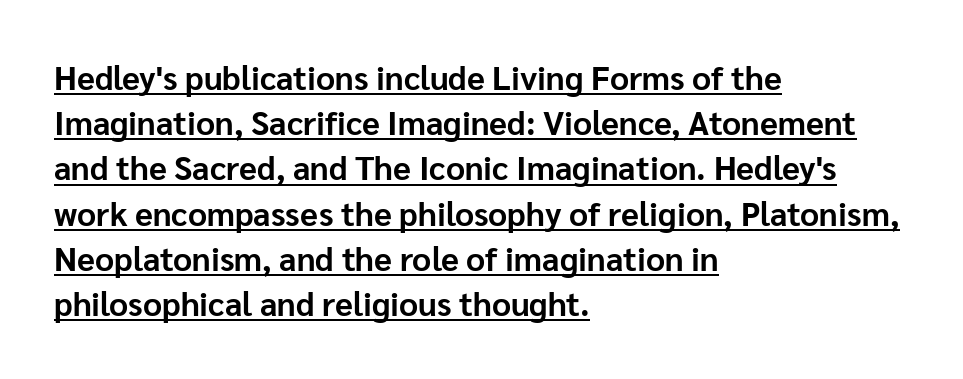
Q: Is the text bold? A: Yes.
Q: Is the text italic (slanted)? A: No, it is upright.
Q: Is the typeface a serif or a sans-serif typeface? A: Sans-serif.
Q: Is the text underlined? A: Yes.
Q: How is the paragraph aligned? A: Left-aligned.
Q: Is the spacing between letters normal or unusually wide? A: Normal.
Q: Is the spacing between lines tight, normal or loose? A: Normal.
Q: Width (condensed, normal, or wide)? A: Normal.
Q: Stroke contrast? A: Low.
Q: x-height? A: Medium.
Q: Monospaced? A: No.
